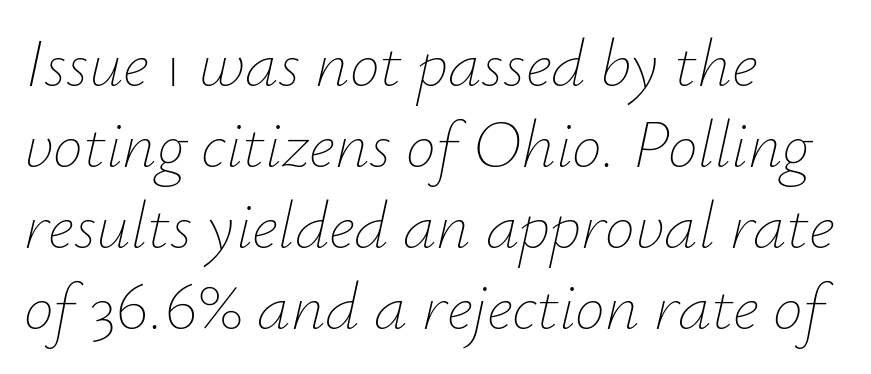
The image shows 67 px thin type, italic (leaning right); set left-aligned, line spacing 1.21x, normal letter spacing, not underlined; low stroke contrast and a small x-height.
